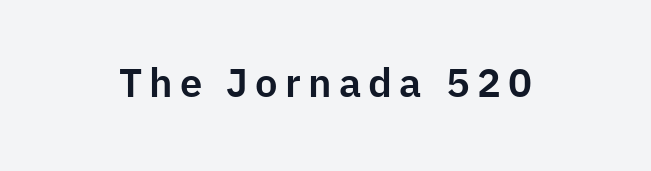
{"serif": "no", "italic": "no", "width": "normal", "stroke_contrast": "low", "x_height": "medium", "monospaced": "no", "underline": "no", "glyph_px": 40}
